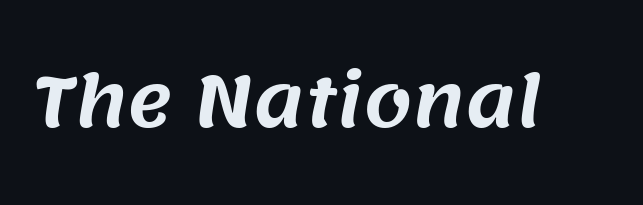
Q: Is the typeface a serif or a sans-serif typeface? A: Sans-serif.
Q: Is the text underlined? A: No.
Q: Is the spacing between letters normal or unusually wide? A: Normal.
Q: Width (condensed, normal, or wide)? A: Normal.
Q: Stroke contrast? A: Medium.
Q: x-height? A: Large.
Q: Monospaced? A: No.
